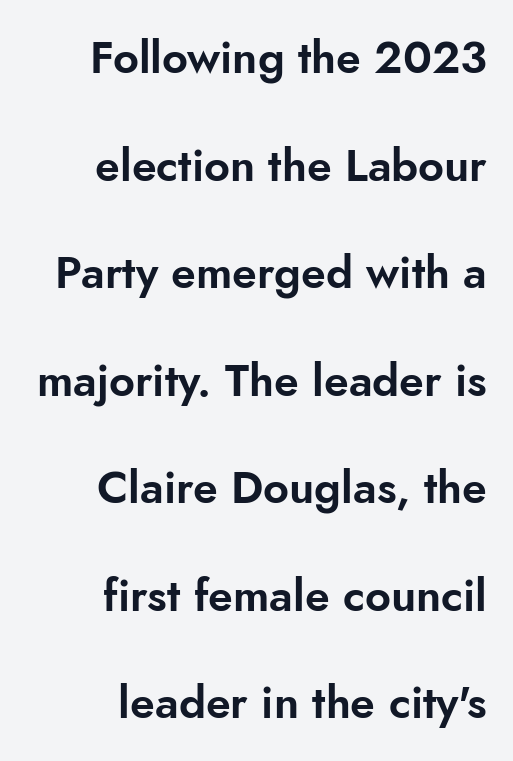
Q: Is the text italic (slanted)? A: No, it is upright.
Q: Is the typeface a serif or a sans-serif typeface? A: Sans-serif.
Q: Is the text underlined? A: No.
Q: How is the paragraph aligned? A: Right-aligned.
Q: Is the spacing between letters normal or unusually wide? A: Normal.
Q: Is the spacing between lines tight, normal or loose? A: Loose.
Q: Width (condensed, normal, or wide)? A: Normal.
Q: Stroke contrast? A: Low.
Q: x-height? A: Small.
Q: Monospaced? A: No.
